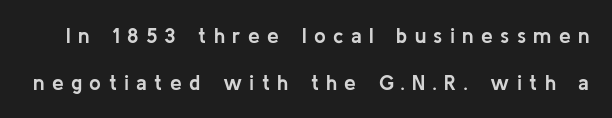
The image shows 21 px bold type, upright; set loose line spacing (2.23x), unusually wide letter spacing (+0.35 em), not underlined.
